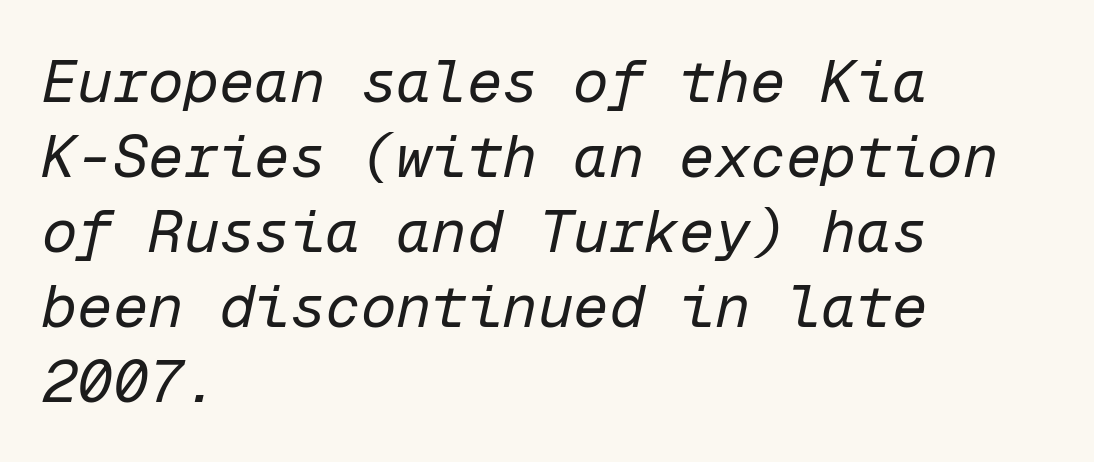
The image shows 59 px regular-weight type, italic (leaning right), monospaced; set left-aligned, normal line spacing (1.27x), normal letter spacing, not underlined; low stroke contrast and a medium x-height.
